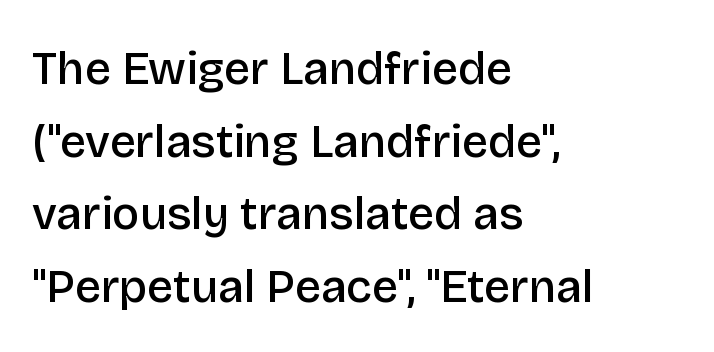
Q: Is the text bold? A: Semi-bold.
Q: Is the text italic (slanted)? A: No, it is upright.
Q: Is the typeface a serif or a sans-serif typeface? A: Sans-serif.
Q: Is the text underlined? A: No.
Q: How is the paragraph aligned? A: Left-aligned.
Q: Is the spacing between letters normal or unusually wide? A: Normal.
Q: Is the spacing between lines tight, normal or loose? A: Normal.
Q: Width (condensed, normal, or wide)? A: Normal.
Q: Stroke contrast? A: Low.
Q: x-height? A: Large.
Q: Monospaced? A: No.
